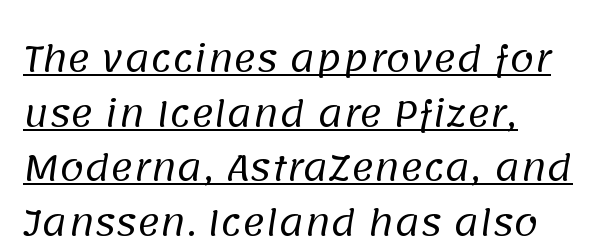
Evenly set lines give the paragraph a standard silhouette. One-word summary of the alignment: left. How are the letters spaced? Ordinarily, with no added tracking. A quiet, ordinary-to-light weight characterises the typeface. Here the designer chose a conventional face with non-uniform glyph widths. The typesetter has applied underlining to the passage shown.
